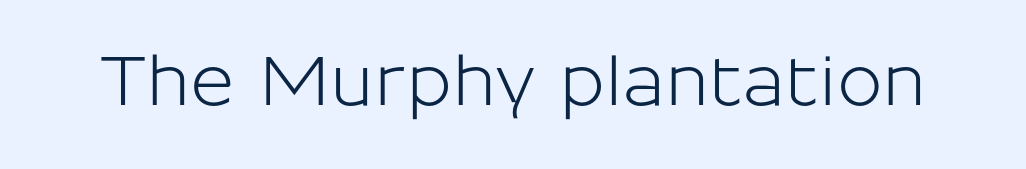
The image shows 68 px sans-serif type, upright; set normal letter spacing, not underlined; low stroke contrast and a medium x-height.
